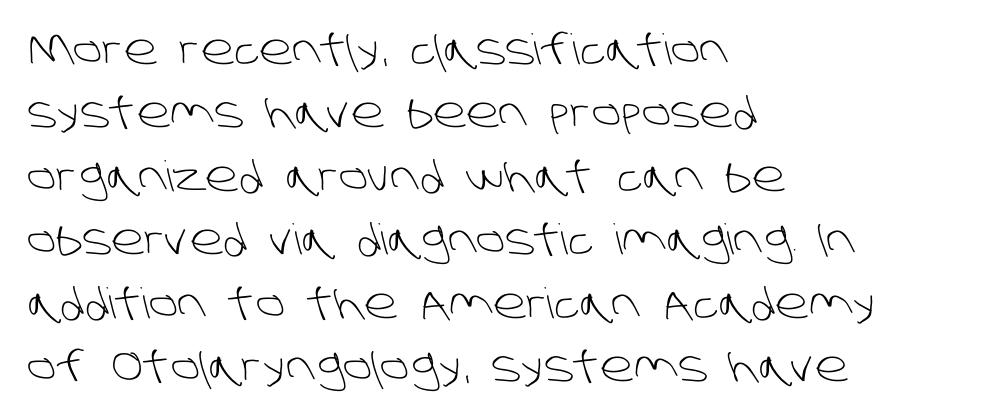
The image shows 42 px light sans-serif type; set left-aligned, normal line spacing (1.51x), normal letter spacing, not underlined; low stroke contrast and a large x-height.
